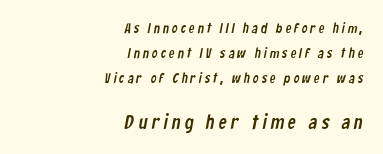
Q: Is the text underlined? A: No.
Q: How is the paragraph aligned? A: Right-aligned.
Q: Is the spacing between letters normal or unusually wide? A: Unusually wide.
Q: Which block of text is set in a larger size, the first (top) or the second (bottom)? A: The second (bottom) one.
